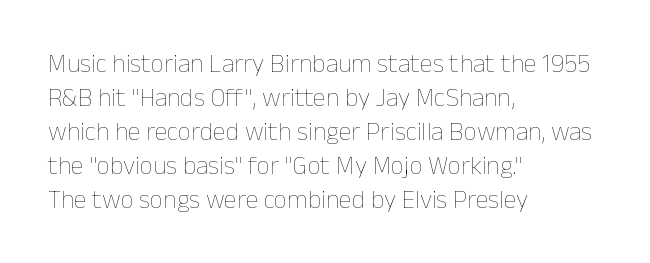
Descenders are the only things crossing below the line. All the whitespace from short lines collects on the right. Characters remain perfectly vertical along every line. The letters sit at their default tracking, neither squeezed nor spread.
